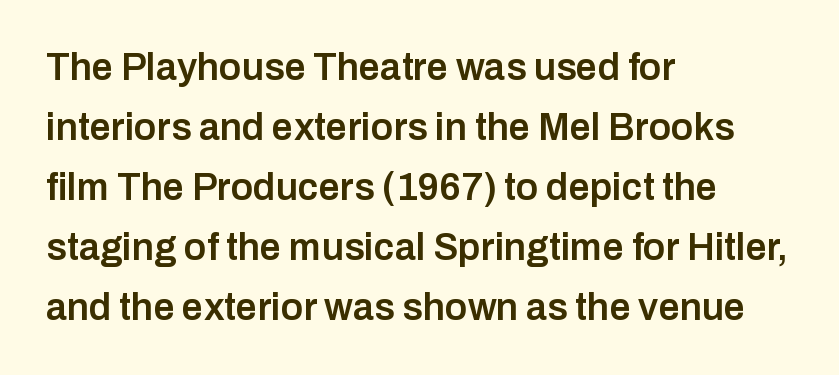
Q: Is the text bold? A: Semi-bold.
Q: Is the text italic (slanted)? A: No, it is upright.
Q: Is the typeface a serif or a sans-serif typeface? A: Sans-serif.
Q: Is the text underlined? A: No.
Q: How is the paragraph aligned? A: Left-aligned.
Q: Is the spacing between letters normal or unusually wide? A: Normal.
Q: Is the spacing between lines tight, normal or loose? A: Normal.
Q: Width (condensed, normal, or wide)? A: Normal.
Q: Stroke contrast? A: Low.
Q: x-height? A: Medium.
Q: Monospaced? A: No.
